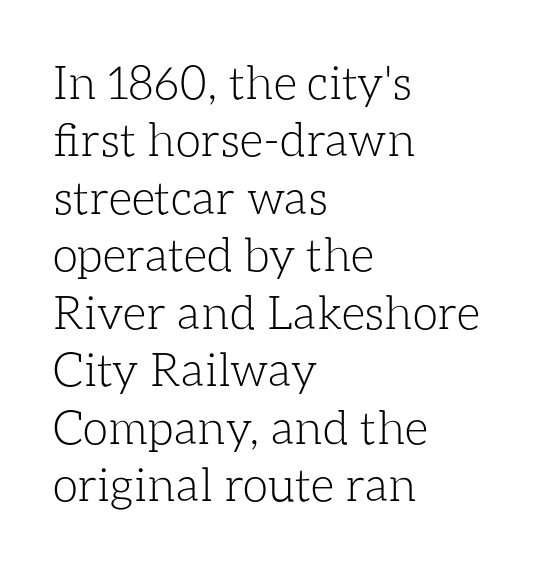
Designer's note — italics off, roman on. The space between consecutive lines is moderate. You could call the tracking neutral — neither tight nor loose. Think of a printed novel: that variable character pitch is what you see here. Weight: not bold — regular or lighter. The lines in this sample share a left origin and differ only in where they stop.
